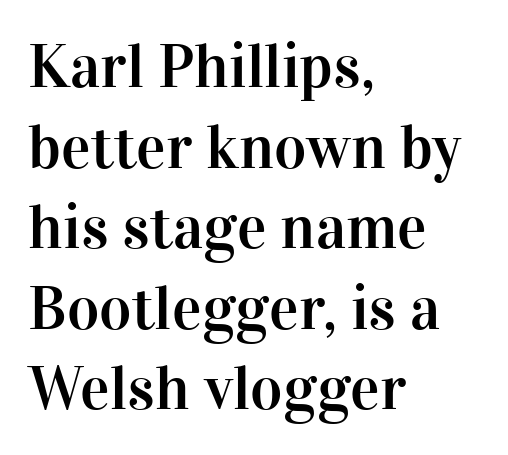
The image shows 62 px serif type, upright; set left-aligned, normal line spacing (1.3x), normal letter spacing, not underlined; high stroke contrast and a medium x-height.
